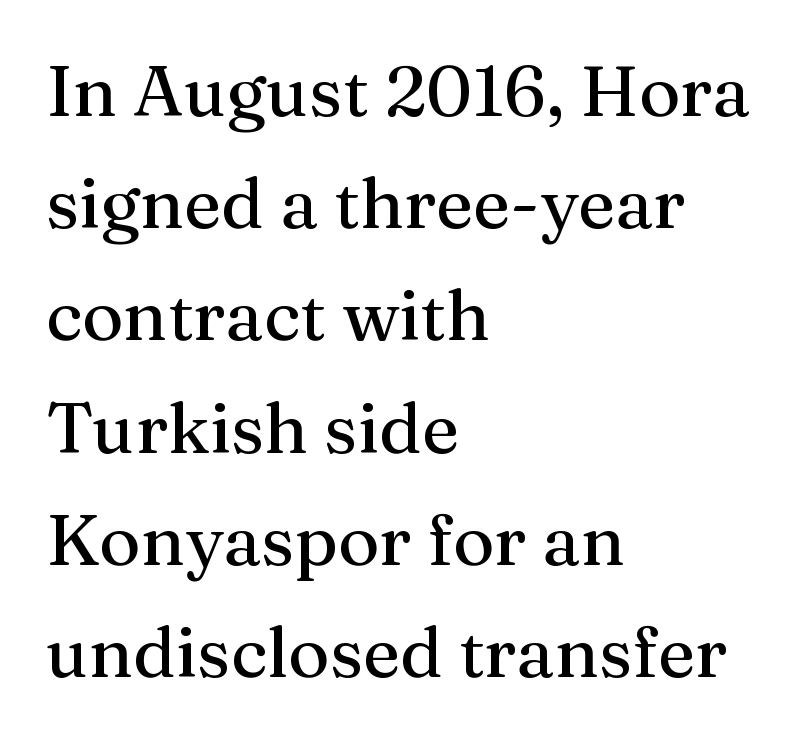
Q: Is the text italic (slanted)? A: No, it is upright.
Q: Is the typeface a serif or a sans-serif typeface? A: Serif.
Q: Is the text underlined? A: No.
Q: How is the paragraph aligned? A: Left-aligned.
Q: Is the spacing between letters normal or unusually wide? A: Normal.
Q: Is the spacing between lines tight, normal or loose? A: Normal.
Q: Width (condensed, normal, or wide)? A: Normal.
Q: Stroke contrast? A: Medium.
Q: x-height? A: Medium.
Q: Monospaced? A: No.
